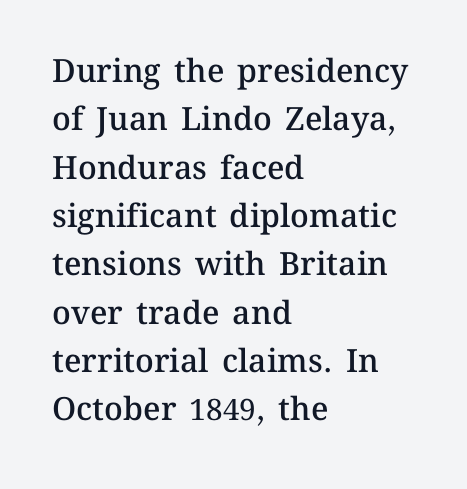
Think of a printed novel: that variable character pitch is what you see here. Is the type bold? Partly — it's a semibold, heavier than regular but not fully bold. Rows of type keep a routine distance in the vertical direction. Each row of text sits above clean, open space. Letter spacing: default.
